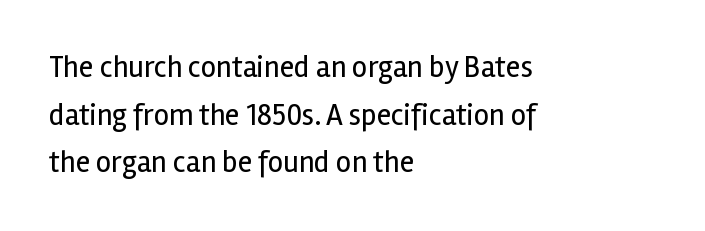
Q: Is the text bold? A: No.
Q: Is the text italic (slanted)? A: No, it is upright.
Q: Is the typeface a serif or a sans-serif typeface? A: Sans-serif.
Q: Is the text underlined? A: No.
Q: How is the paragraph aligned? A: Left-aligned.
Q: Is the spacing between letters normal or unusually wide? A: Normal.
Q: Is the spacing between lines tight, normal or loose? A: Normal.
Q: Width (condensed, normal, or wide)? A: Normal.
Q: x-height? A: Medium.
Q: Monospaced? A: No.
